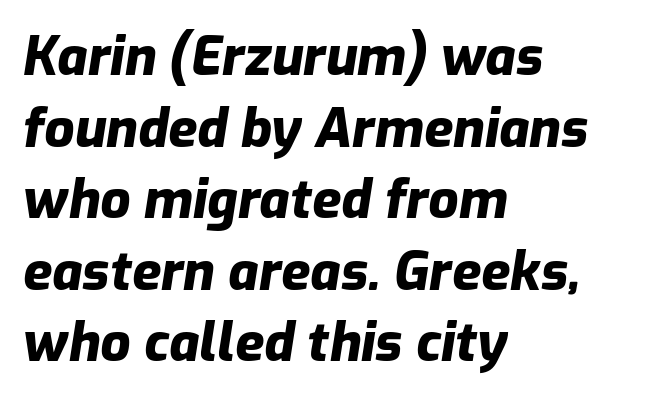
{"italic": "yes", "lean": "right", "slant_degrees": 9, "bold": "yes", "weight": "heavy", "width": "normal", "stroke_contrast": "low", "x_height": "medium", "monospaced": "no", "underline": "no", "align": "left", "line_spacing": "normal", "line_spacing_ratio": 1.35, "letter_spacing": "normal", "letter_spacing_em": 0.0, "glyph_px": 53}
